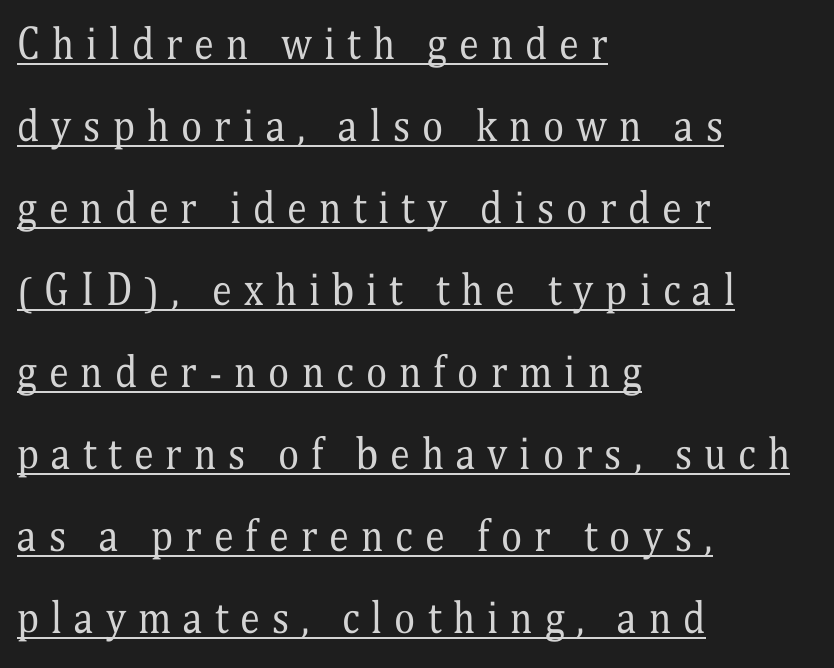
Q: Is the text bold? A: No.
Q: Is the text italic (slanted)? A: No, it is upright.
Q: Is the typeface a serif or a sans-serif typeface? A: Serif.
Q: Is the text underlined? A: Yes.
Q: How is the paragraph aligned? A: Left-aligned.
Q: Is the spacing between letters normal or unusually wide? A: Unusually wide.
Q: Is the spacing between lines tight, normal or loose? A: Loose.
Q: Width (condensed, normal, or wide)? A: Condensed.
Q: Stroke contrast? A: Medium.
Q: x-height? A: Medium.
Q: Monospaced? A: No.
